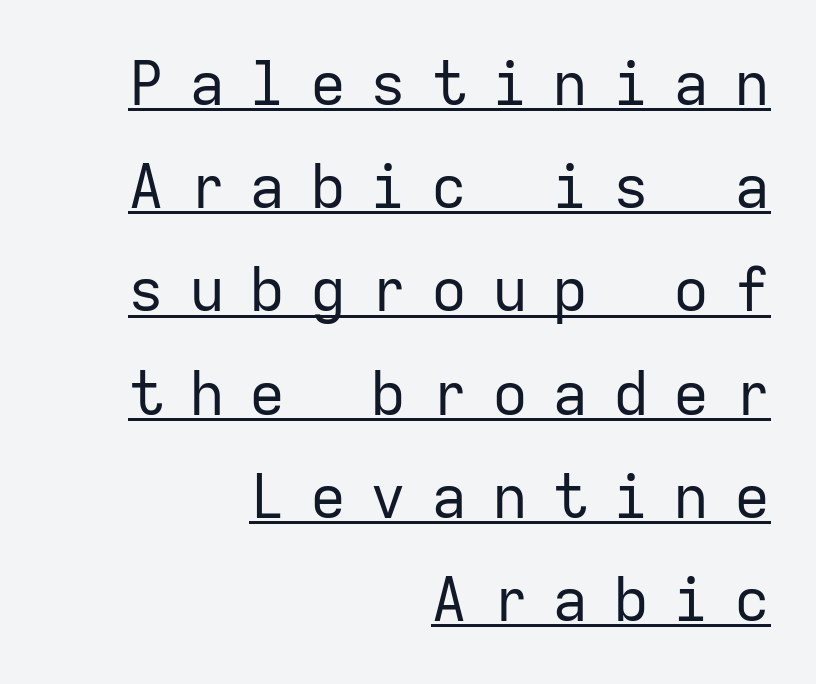
The image shows 60 px regular-weight sans-serif type, upright, monospaced; set right-aligned, line spacing 1.72x, unusually wide letter spacing (+0.41 em), underlined; low stroke contrast and a medium x-height.
